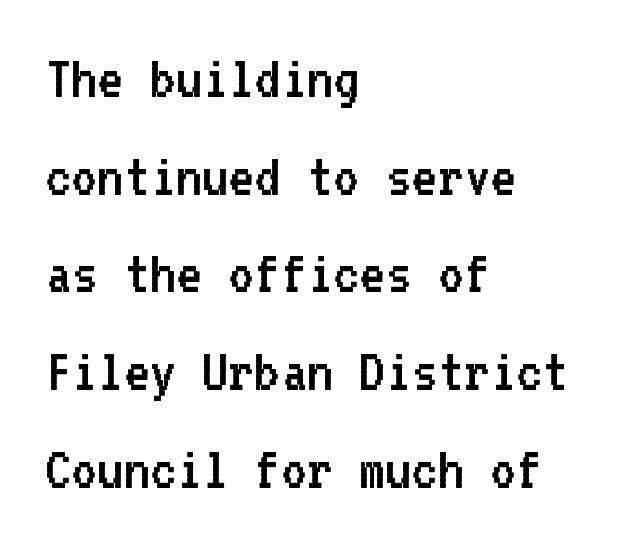
The image shows 63 px regular-weight sans-serif type, upright, monospaced; set left-aligned, normal line spacing (1.55x), normal letter spacing, not underlined; low stroke contrast and a medium x-height.
